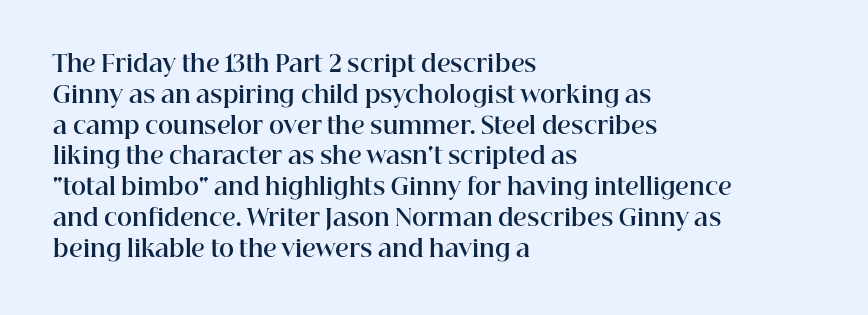
The image shows 23 px bold type, upright; set left-aligned, normal line spacing (1.34x), normal letter spacing, not underlined.
